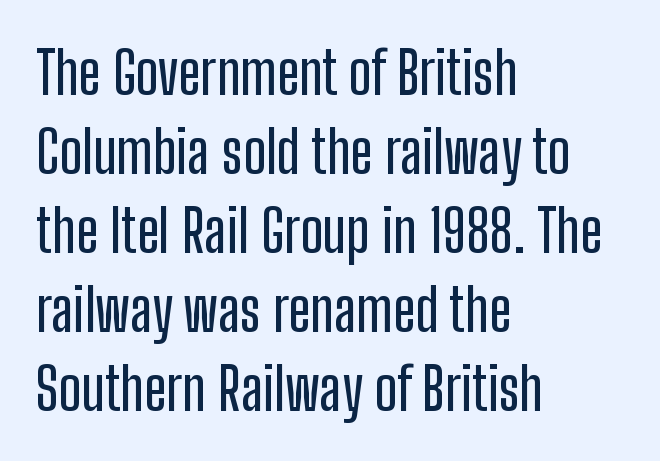
The image shows 59 px condensed sans-serif type, upright; set left-aligned, normal line spacing (1.34x), normal letter spacing, not underlined; low stroke contrast and a medium x-height.
